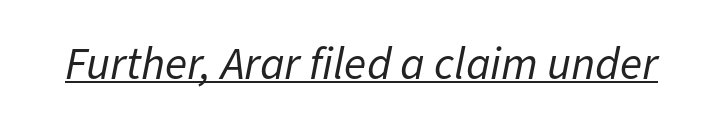
Q: Is the text bold? A: No.
Q: Is the text italic (slanted)? A: Yes, it leans right by about 11 degrees.
Q: Is the text underlined? A: Yes.
Q: Is the spacing between letters normal or unusually wide? A: Normal.
Q: Width (condensed, normal, or wide)? A: Normal.
Q: Stroke contrast? A: Low.
Q: x-height? A: Medium.
Q: Monospaced? A: No.
